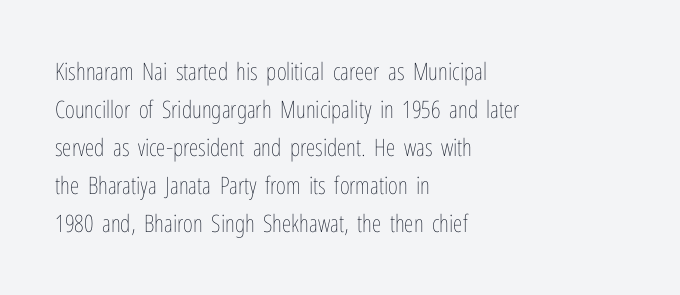
Q: Is the text bold? A: No.
Q: Is the text italic (slanted)? A: No, it is upright.
Q: Is the text underlined? A: No.
Q: How is the paragraph aligned? A: Left-aligned.
Q: Is the spacing between letters normal or unusually wide? A: Normal.
Q: Is the spacing between lines tight, normal or loose? A: Normal.
